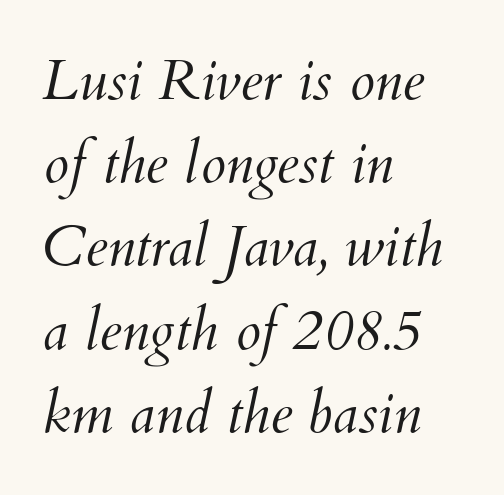
{"italic": "yes", "lean": "right", "slant_degrees": 12, "bold": "no", "weight": "light", "width": "normal", "stroke_contrast": "medium", "x_height": "small", "monospaced": "no", "underline": "no", "align": "left", "line_spacing": "normal", "line_spacing_ratio": 1.46, "letter_spacing": "normal", "letter_spacing_em": 0.0, "glyph_px": 57}
